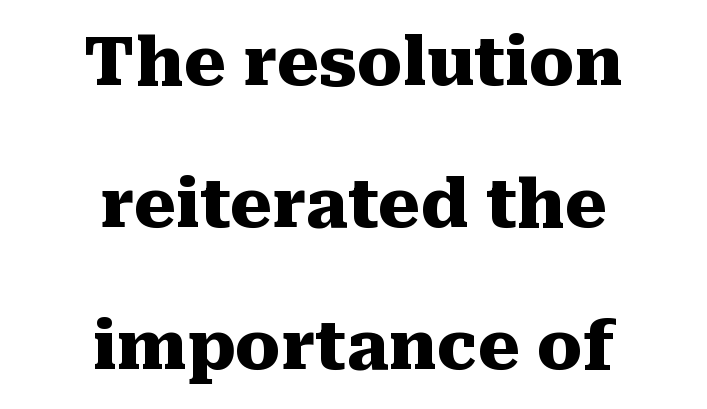
Q: Is the text bold? A: Yes.
Q: Is the text italic (slanted)? A: No, it is upright.
Q: Is the typeface a serif or a sans-serif typeface? A: Serif.
Q: Is the text underlined? A: No.
Q: How is the paragraph aligned? A: Centered.
Q: Is the spacing between letters normal or unusually wide? A: Normal.
Q: Is the spacing between lines tight, normal or loose? A: Loose.
Q: Width (condensed, normal, or wide)? A: Normal.
Q: Stroke contrast? A: Medium.
Q: x-height? A: Medium.
Q: Monospaced? A: No.
